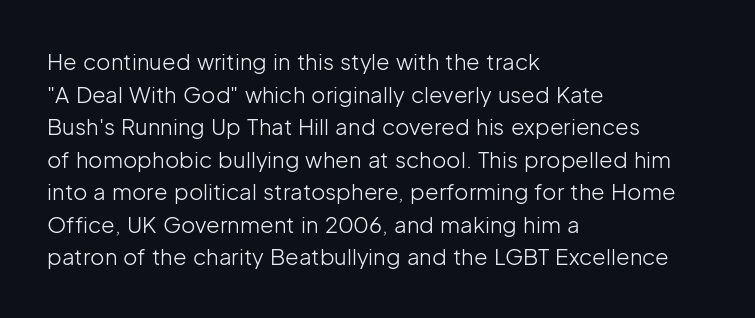
{"italic": "no", "bold": "no", "underline": "no", "align": "left", "line_spacing": "normal", "line_spacing_ratio": 1.48, "letter_spacing": "normal", "letter_spacing_em": 0.0, "glyph_px": 22}
